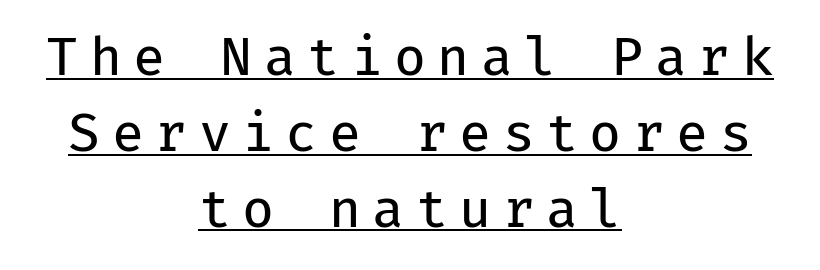
{"serif": "no", "italic": "no", "bold": "no", "weight": "regular", "width": "normal", "stroke_contrast": "low", "x_height": "medium", "monospaced": "yes", "underline": "yes", "align": "center", "line_spacing": "normal", "line_spacing_ratio": 1.46, "letter_spacing": "wide", "letter_spacing_em": 0.22, "glyph_px": 52}
